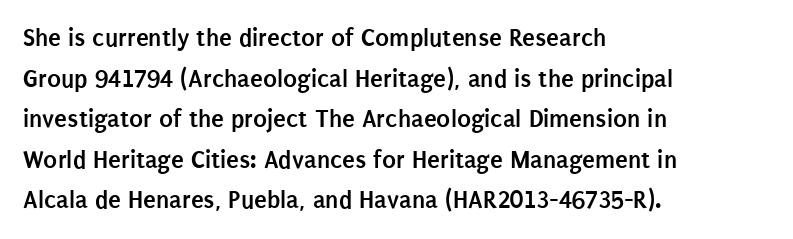
{"italic": "no", "bold": "yes", "underline": "no", "align": "left", "line_spacing": "normal", "line_spacing_ratio": 1.56, "letter_spacing": "normal", "letter_spacing_em": 0.0, "glyph_px": 26}
